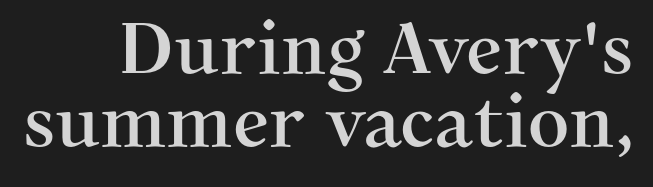
{"serif": "yes", "italic": "no", "width": "normal", "stroke_contrast": "medium", "x_height": "medium", "monospaced": "no", "underline": "no", "line_spacing": "tight", "line_spacing_ratio": 1.02, "letter_spacing": "normal", "letter_spacing_em": 0.0, "glyph_px": 72}
